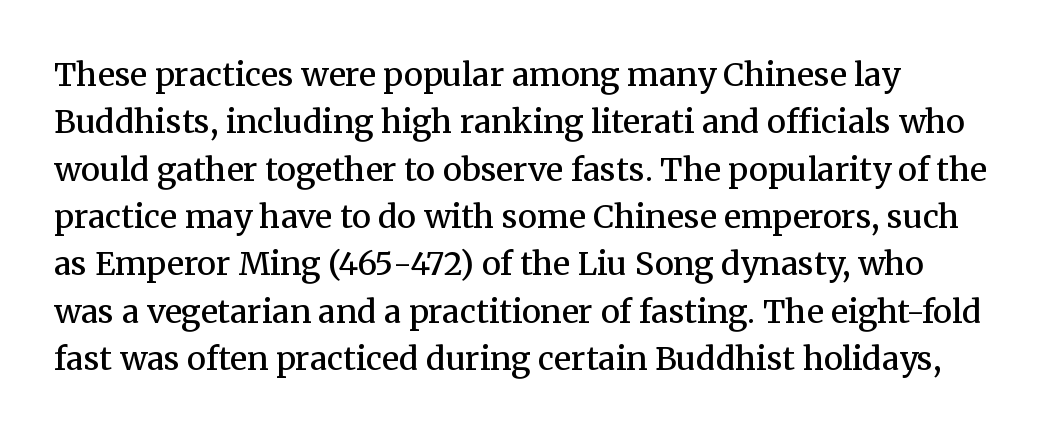
Q: Is the text bold? A: Semi-bold.
Q: Is the text italic (slanted)? A: No, it is upright.
Q: Is the typeface a serif or a sans-serif typeface? A: Serif.
Q: Is the text underlined? A: No.
Q: Is the spacing between letters normal or unusually wide? A: Normal.
Q: Is the spacing between lines tight, normal or loose? A: Normal.
Q: Width (condensed, normal, or wide)? A: Normal.
Q: Stroke contrast? A: Medium.
Q: x-height? A: Medium.
Q: Monospaced? A: No.
